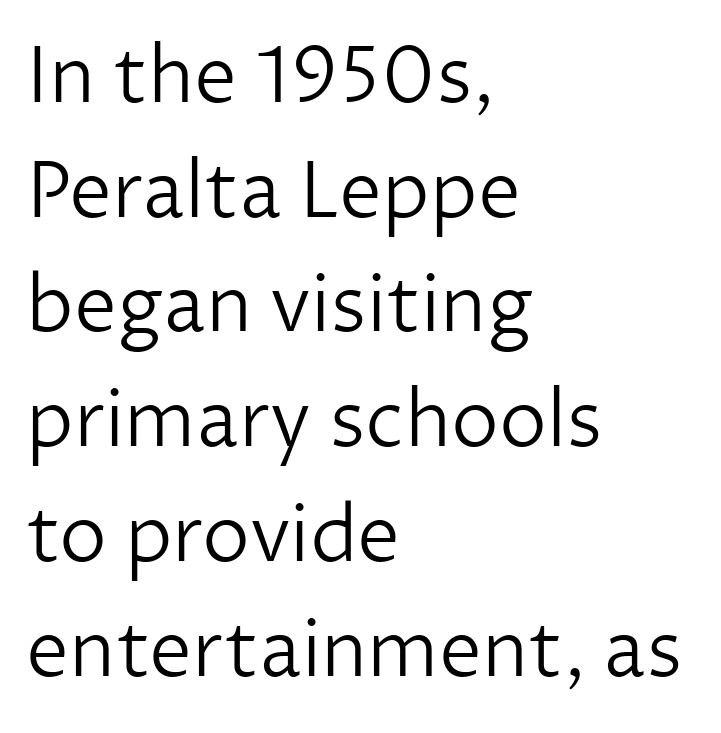
{"serif": "no", "italic": "no", "bold": "no", "weight": "light", "width": "normal", "stroke_contrast": "low", "x_height": "medium", "monospaced": "no", "underline": "no", "align": "left", "line_spacing": "normal", "line_spacing_ratio": 1.49, "letter_spacing": "normal", "letter_spacing_em": 0.0, "glyph_px": 77}
